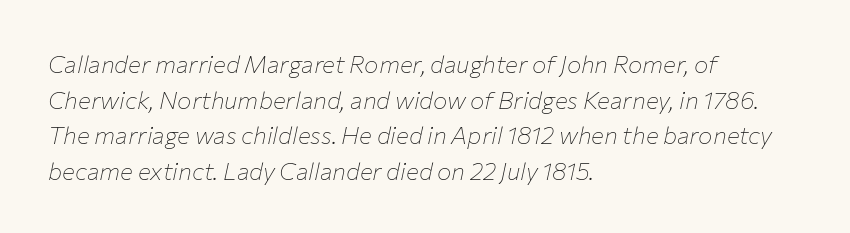
The image shows 24 px text type, italic (leaning right); set left-aligned, normal line spacing (1.48x), normal letter spacing, not underlined.
